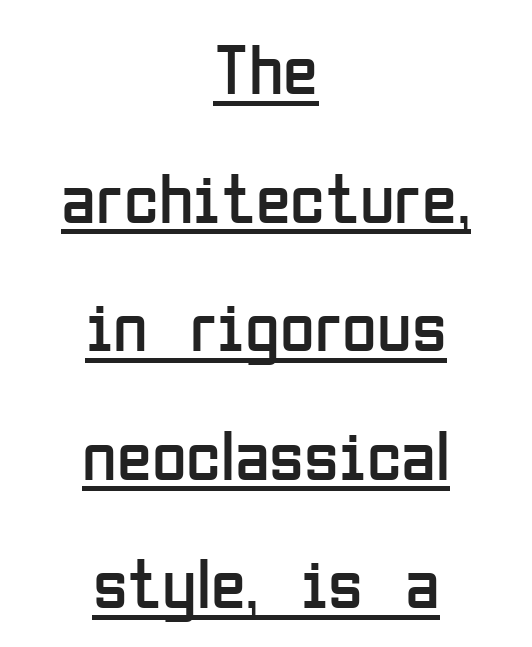
The image shows 71 px regular-weight, condensed sans-serif type, upright; set centered, line spacing 1.81x, normal letter spacing, underlined; low stroke contrast and a medium x-height.
